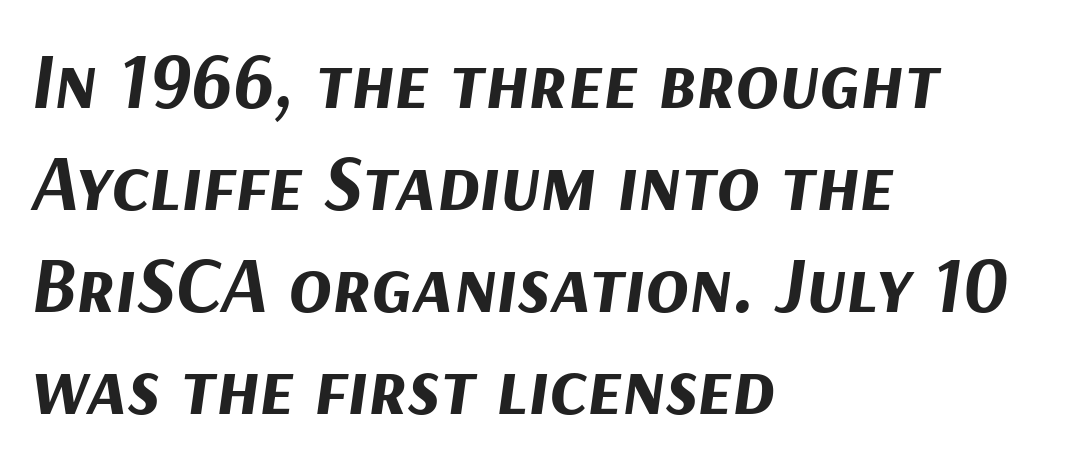
Q: Is the text bold? A: Yes.
Q: Is the text italic (slanted)? A: Yes, it leans right by about 9 degrees.
Q: Is the text underlined? A: No.
Q: How is the paragraph aligned? A: Left-aligned.
Q: Is the spacing between letters normal or unusually wide? A: Normal.
Q: Is the spacing between lines tight, normal or loose? A: Normal.
Q: Width (condensed, normal, or wide)? A: Normal.
Q: Stroke contrast? A: Medium.
Q: x-height? A: Medium.
Q: Monospaced? A: No.
